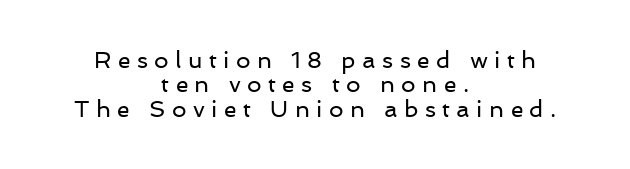
Q: Is the text bold? A: No.
Q: Is the text italic (slanted)? A: No, it is upright.
Q: Is the text underlined? A: No.
Q: How is the paragraph aligned? A: Centered.
Q: Is the spacing between letters normal or unusually wide? A: Unusually wide.
Q: Is the spacing between lines tight, normal or loose? A: Tight.
